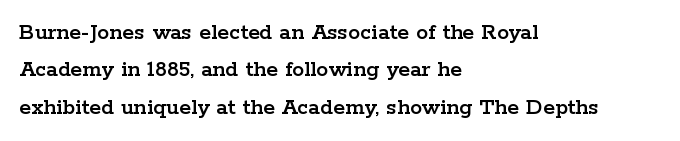
{"italic": "no", "underline": "no", "align": "left", "line_spacing": "normal", "line_spacing_ratio": 1.56, "letter_spacing": "normal", "letter_spacing_em": 0.0, "glyph_px": 24}
